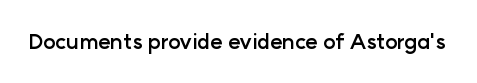
The letterforms sit shoulder to shoulder at normal distance. These lines were composed using upright roman letters. Check the space under the baseline: it is left empty. The sample has been set heavy, in full bold.
